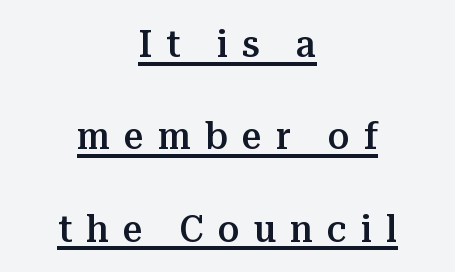
The image shows 39 px semibold serif type, upright; set centered, loose line spacing (2.37x), unusually wide letter spacing (+0.36 em), underlined; medium stroke contrast and a medium x-height.
